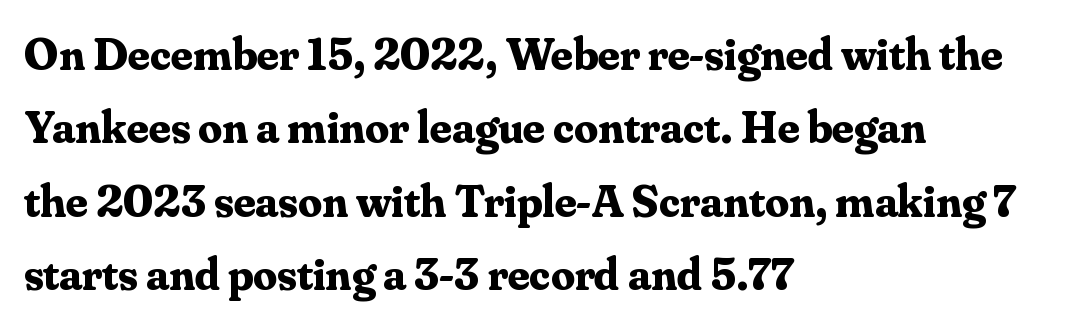
Little horizontal feet cap the strokes, marking this as serif type. Look at the tracking — it's just the regular setting, nothing added. Leftover space on each line is placed entirely after the last word. Do the characters align in a grid? No, the font is proportional. Ascenders rise straight up at ninety degrees. The space beneath each line is pristine and unruled.
